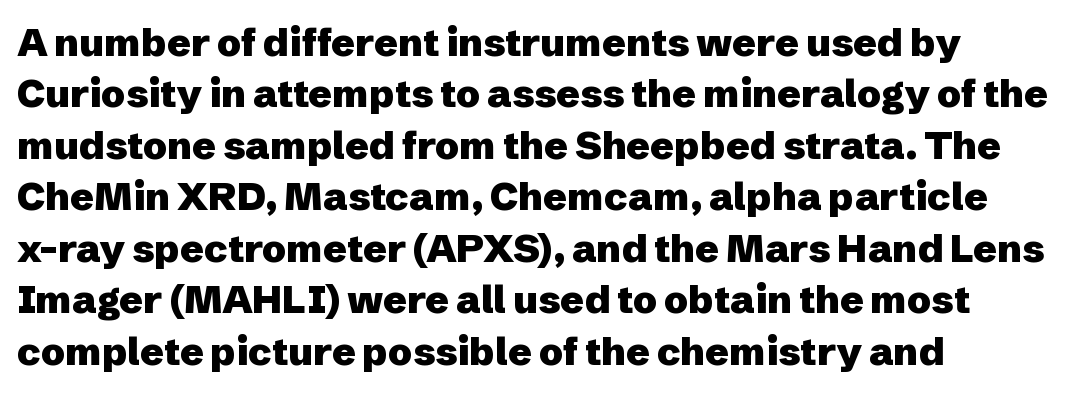
The image shows 39 px heavy sans-serif type, upright; set left-aligned, normal line spacing (1.32x), normal letter spacing, not underlined; low stroke contrast and a medium x-height.
